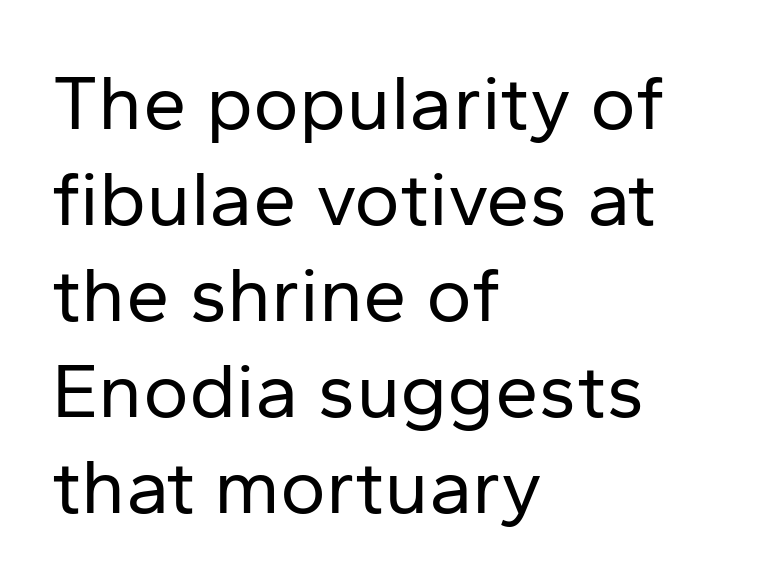
Q: Is the text bold? A: No.
Q: Is the text italic (slanted)? A: No, it is upright.
Q: Is the typeface a serif or a sans-serif typeface? A: Sans-serif.
Q: Is the text underlined? A: No.
Q: How is the paragraph aligned? A: Left-aligned.
Q: Is the spacing between letters normal or unusually wide? A: Normal.
Q: Width (condensed, normal, or wide)? A: Normal.
Q: Stroke contrast? A: Low.
Q: x-height? A: Medium.
Q: Monospaced? A: No.
